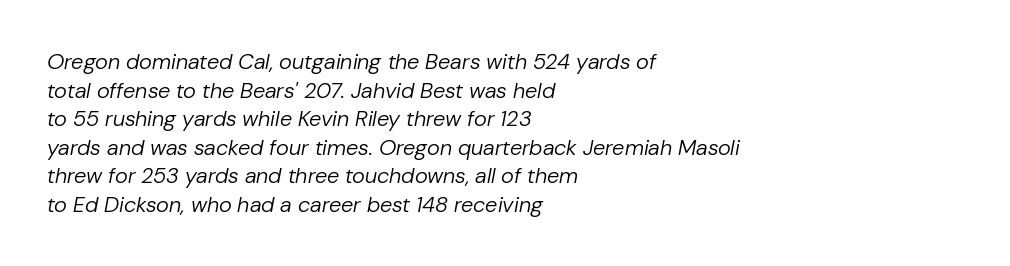
Q: Is the text bold? A: No.
Q: Is the text italic (slanted)? A: Yes, it leans right by about 10 degrees.
Q: Is the text underlined? A: No.
Q: How is the paragraph aligned? A: Left-aligned.
Q: Is the spacing between letters normal or unusually wide? A: Normal.
Q: Is the spacing between lines tight, normal or loose? A: Normal.
